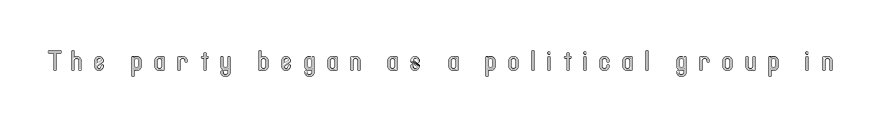
{"italic": "no", "underline": "no", "letter_spacing": "wide", "letter_spacing_em": 0.43, "glyph_px": 27}
